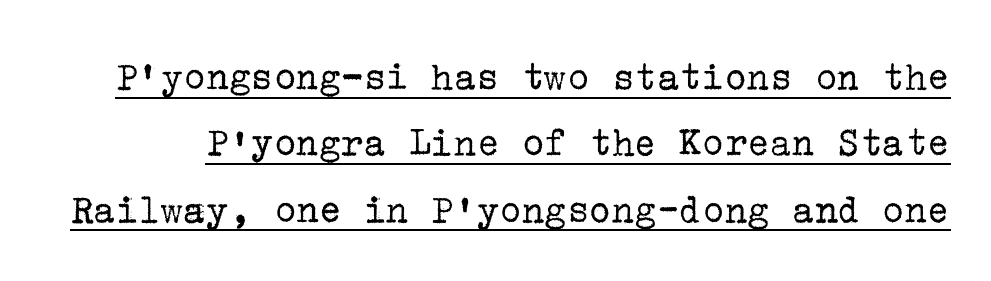
{"serif": "yes", "italic": "no", "bold": "no", "weight": "regular", "width": "normal", "stroke_contrast": "low", "x_height": "medium", "underline": "yes", "line_spacing": "normal", "line_spacing_ratio": 1.58, "letter_spacing": "normal", "letter_spacing_em": 0.0, "glyph_px": 42}
